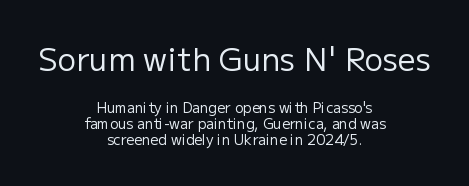
The image shows 31 px regular-weight sans-serif type, upright; set centered, line spacing 1.16x, normal letter spacing, not underlined; the first (top) block is 2.21x larger; low stroke contrast and a medium x-height.
